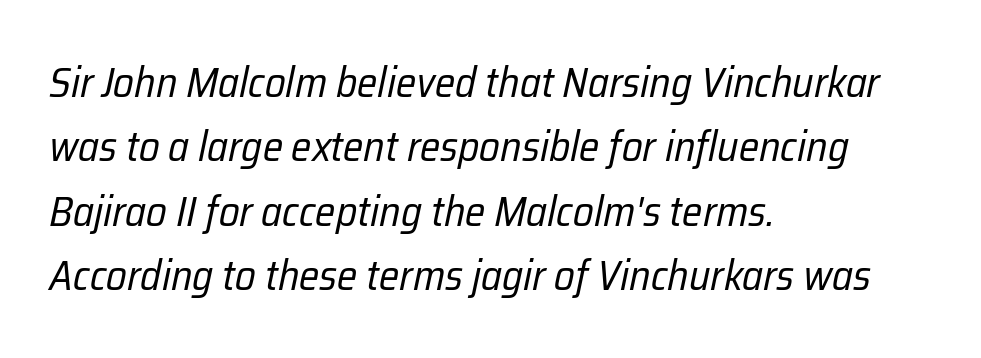
The image shows 42 px regular-weight, condensed type, italic (leaning right); set left-aligned, normal line spacing (1.53x), normal letter spacing, not underlined; low stroke contrast and a medium x-height.
